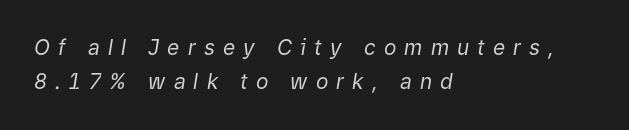
{"italic": "yes", "lean": "right", "slant_degrees": 9, "bold": "no", "underline": "no", "align": "left", "line_spacing": "normal", "line_spacing_ratio": 1.62, "letter_spacing": "wide", "letter_spacing_em": 0.39, "glyph_px": 21}
